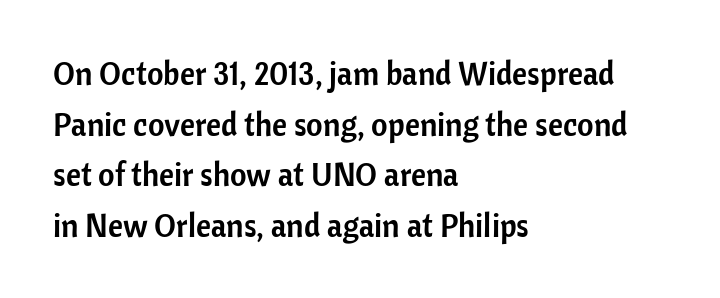
It's the straight-up-and-down kind of type. This sample uses a sans-serif face. Each letter keeps its own natural width here, so spacing adapts to shape. Layout note: lines flush left. The tracking reads as untouched default to a designer's eye. Is there much room between lines? A standard amount, neither cramped nor airy.
